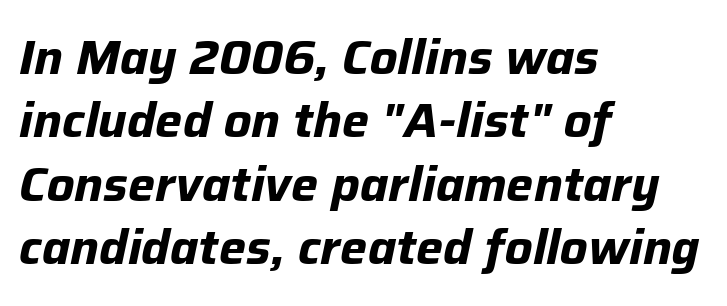
This is heavy type, rendered in bold. Does the copy run flush right? No — it runs flush left. Slant detected: the letters are inclined. Character widths vary here, with narrow letters taking less room than wide ones. The type is set solid horizontally, with unmodified tracking. A clean baseline with only descenders dipping below it.
